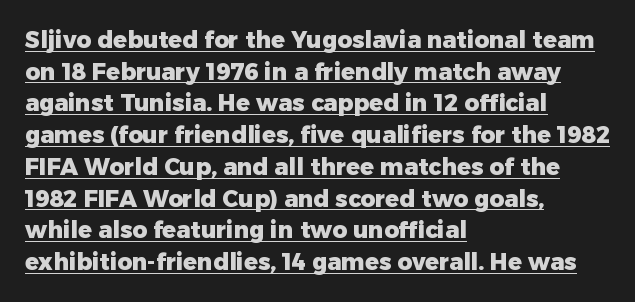
The image shows 23 px bold type, upright; set left-aligned, normal line spacing (1.38x), normal letter spacing, underlined.
